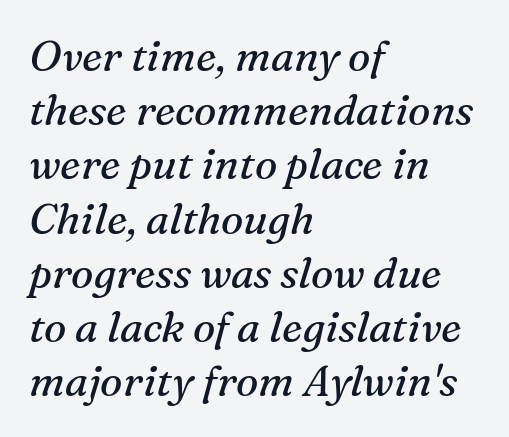
The image shows 42 px regular-weight serif type, italic (leaning right); set left-aligned, normal line spacing (1.29x), normal letter spacing, not underlined; medium stroke contrast and a medium x-height.
